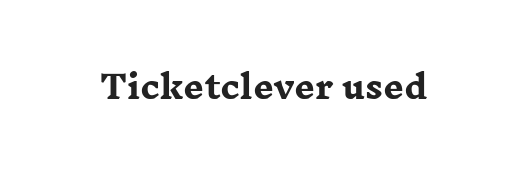
Q: Is the text bold? A: Yes.
Q: Is the text italic (slanted)? A: No, it is upright.
Q: Is the typeface a serif or a sans-serif typeface? A: Serif.
Q: Is the text underlined? A: No.
Q: How is the paragraph aligned? A: Centered.
Q: Is the spacing between letters normal or unusually wide? A: Normal.
Q: Width (condensed, normal, or wide)? A: Wide.
Q: Stroke contrast? A: Low.
Q: x-height? A: Medium.
Q: Monospaced? A: No.
